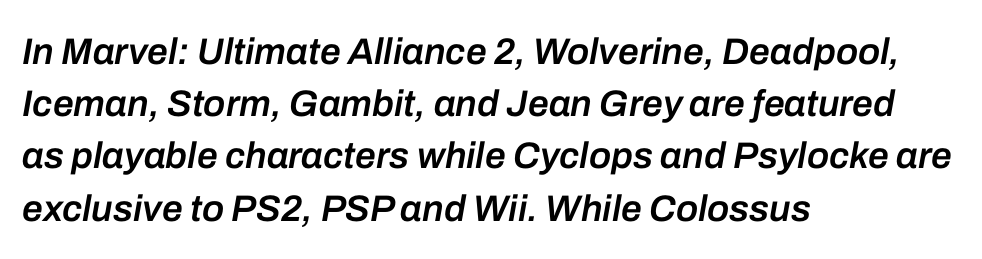
The image shows 37 px semibold type, italic (leaning right); set left-aligned, normal line spacing (1.41x), normal letter spacing, not underlined; low stroke contrast and a medium x-height.
